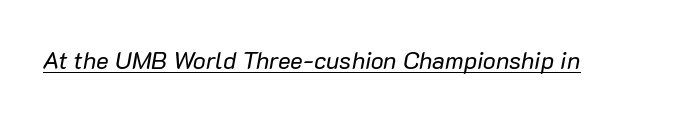
{"italic": "yes", "lean": "right", "slant_degrees": 10, "bold": "no", "underline": "yes", "letter_spacing": "normal", "letter_spacing_em": 0.0, "glyph_px": 24}
